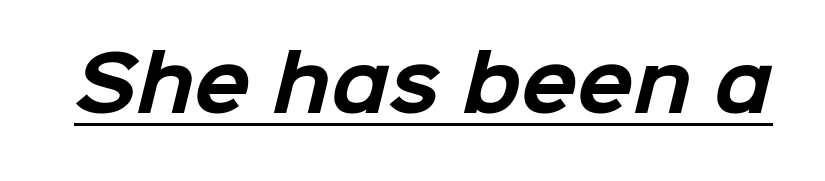
Q: Is the text bold? A: Yes.
Q: Is the typeface a serif or a sans-serif typeface? A: Sans-serif.
Q: Is the text underlined? A: Yes.
Q: Is the spacing between letters normal or unusually wide? A: Normal.
Q: Width (condensed, normal, or wide)? A: Normal.
Q: Stroke contrast? A: Low.
Q: x-height? A: Medium.
Q: Monospaced? A: No.
